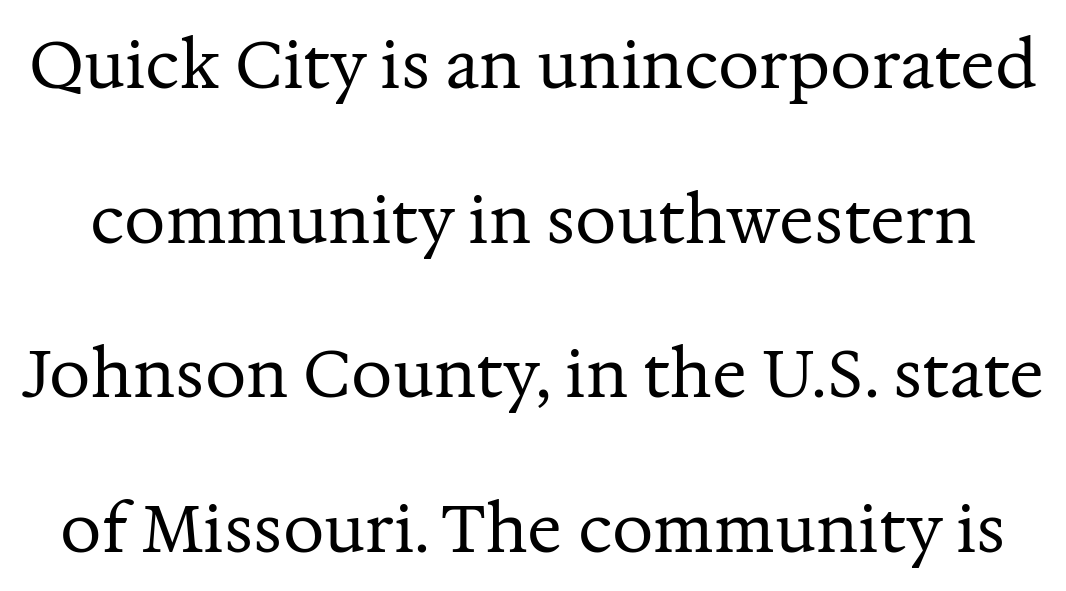
{"serif": "yes", "italic": "no", "bold": "no", "weight": "regular", "width": "normal", "stroke_contrast": "medium", "x_height": "medium", "monospaced": "no", "underline": "no", "line_spacing": "loose", "line_spacing_ratio": 2.38, "letter_spacing": "normal", "letter_spacing_em": 0.0, "glyph_px": 65}
